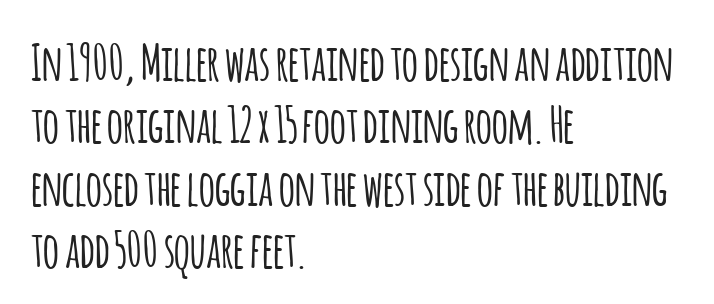
Q: Is the text italic (slanted)? A: No, it is upright.
Q: Is the typeface a serif or a sans-serif typeface? A: Sans-serif.
Q: Is the text underlined? A: No.
Q: How is the paragraph aligned? A: Left-aligned.
Q: Is the spacing between letters normal or unusually wide? A: Normal.
Q: Is the spacing between lines tight, normal or loose? A: Normal.
Q: Width (condensed, normal, or wide)? A: Condensed.
Q: Stroke contrast? A: Low.
Q: x-height? A: Large.
Q: Monospaced? A: No.
